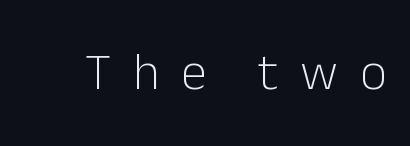
The image shows 52 px light sans-serif type, upright; set unusually wide letter spacing (+0.41 em), not underlined; low stroke contrast and a medium x-height.
